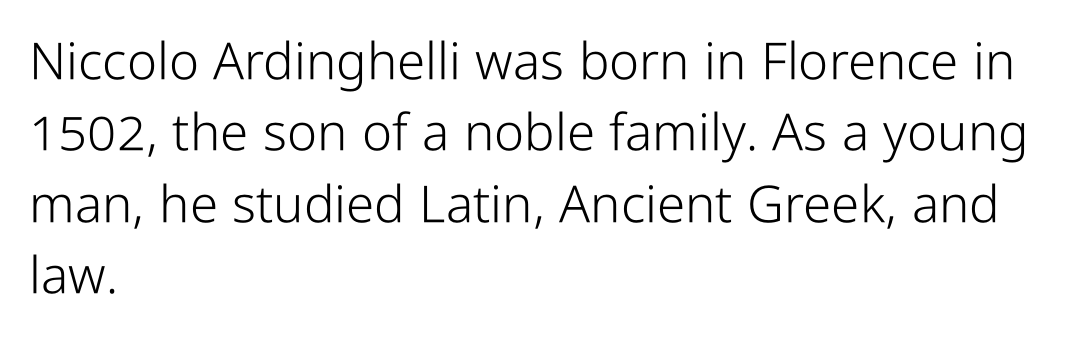
Q: Is the text bold? A: No.
Q: Is the text italic (slanted)? A: No, it is upright.
Q: Is the typeface a serif or a sans-serif typeface? A: Sans-serif.
Q: Is the text underlined? A: No.
Q: How is the paragraph aligned? A: Left-aligned.
Q: Is the spacing between letters normal or unusually wide? A: Normal.
Q: Is the spacing between lines tight, normal or loose? A: Normal.
Q: Width (condensed, normal, or wide)? A: Condensed.
Q: Stroke contrast? A: Low.
Q: x-height? A: Medium.
Q: Monospaced? A: No.
